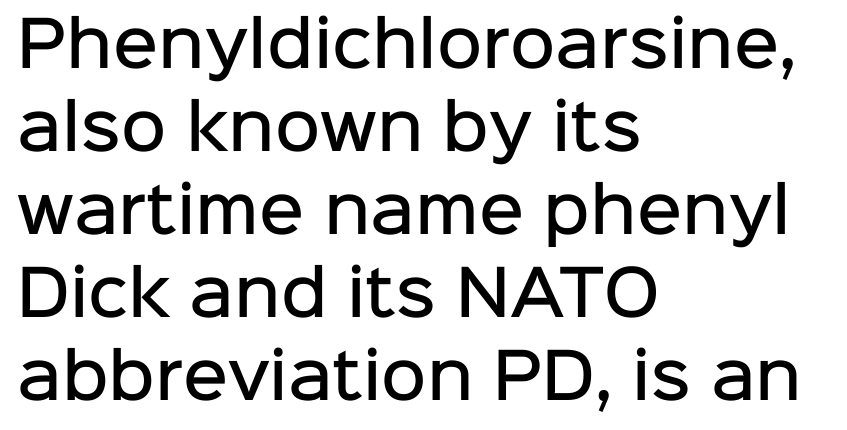
Is this a fixed-width face? No — the glyphs have proportional, varying widths. The string is rendered with underlining switched off. A bit beefed up — I'd call it semibold rather than bold. You can tell it's not italic because the verticals are truly vertical. One glance says typical: line gaps are just what's usual.
